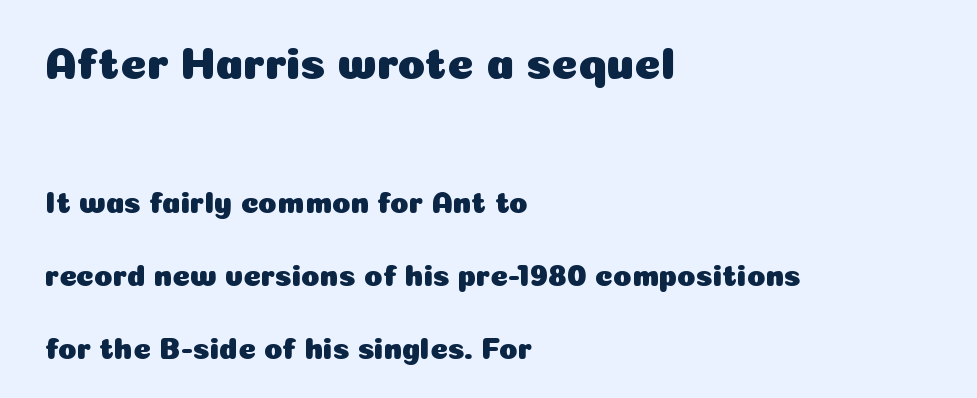
Caption: multi-line text, flush left, ragged right. You could not count columns in this text — the font is proportionally spaced. Widely set lines give the paragraph a tall, airy silhouette. Compare the two chunks: the upper has the greater cap height.
